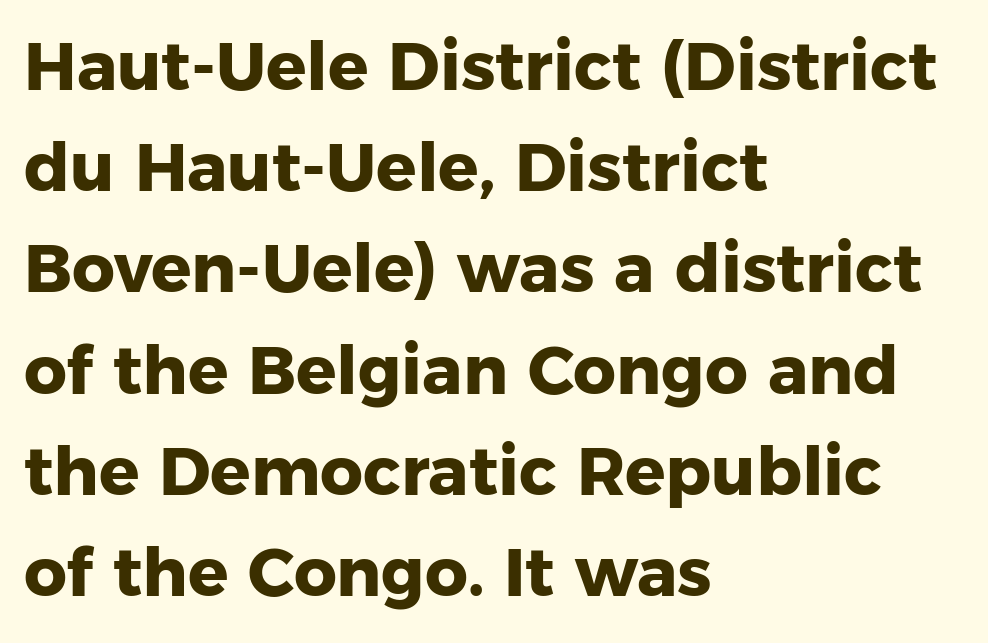
{"serif": "no", "italic": "no", "bold": "yes", "weight": "heavy", "width": "normal", "stroke_contrast": "low", "x_height": "medium", "monospaced": "no", "underline": "no", "align": "left", "line_spacing": "normal", "line_spacing_ratio": 1.51, "letter_spacing": "normal", "letter_spacing_em": 0.0, "glyph_px": 67}
